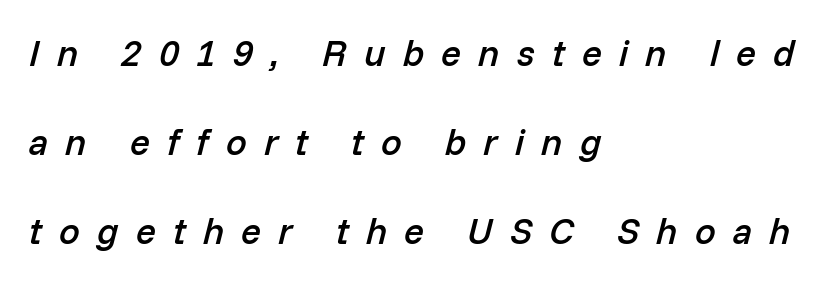
The passage is arranged the way most books set body copy — flush left. Note the varied advance widths — an 'i' is clearly narrower than an 'm'. The rendering uses a semibold face; strokes are thickened but not to full bold. Unmarked baselines from the first word to the last.
